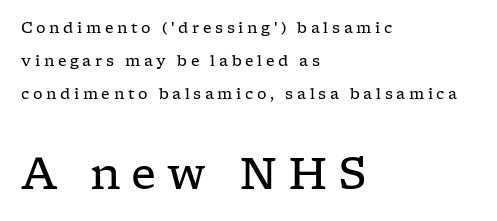
The passage shown is typed in a proportional face where columns would drift. Students, note that the glyphs here are deliberately spaced far apart. The strokes carry an ordinary text weight at most. Of the two passages, the one underneath uses the larger point size.
